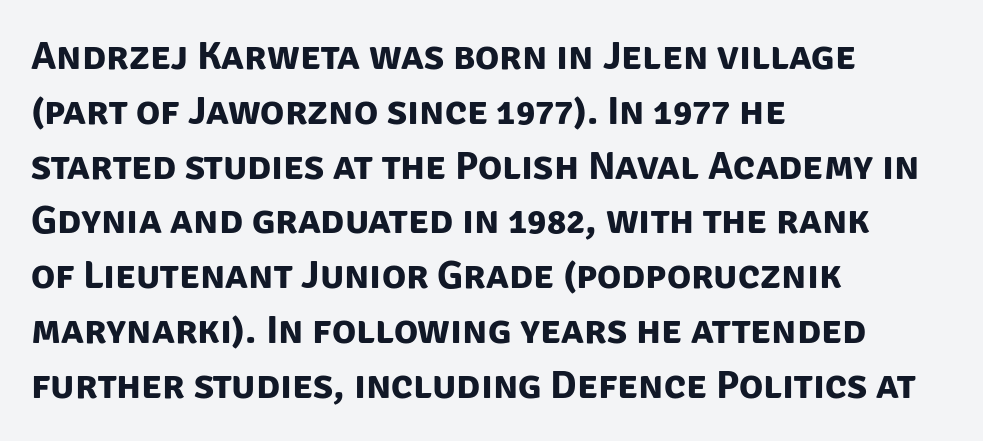
{"serif": "no", "bold": "yes", "weight": "bold", "width": "normal", "stroke_contrast": "low", "x_height": "large", "monospaced": "no", "underline": "no", "align": "left", "line_spacing": "normal", "line_spacing_ratio": 1.37, "letter_spacing": "normal", "letter_spacing_em": 0.0, "glyph_px": 40}
